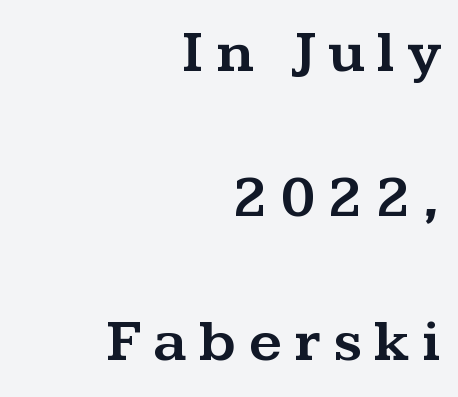
Q: Is the text italic (slanted)? A: No, it is upright.
Q: Is the typeface a serif or a sans-serif typeface? A: Serif.
Q: Is the text underlined? A: No.
Q: How is the paragraph aligned? A: Right-aligned.
Q: Is the spacing between letters normal or unusually wide? A: Unusually wide.
Q: Is the spacing between lines tight, normal or loose? A: Loose.
Q: Width (condensed, normal, or wide)? A: Wide.
Q: Stroke contrast? A: Medium.
Q: x-height? A: Medium.
Q: Monospaced? A: No.
